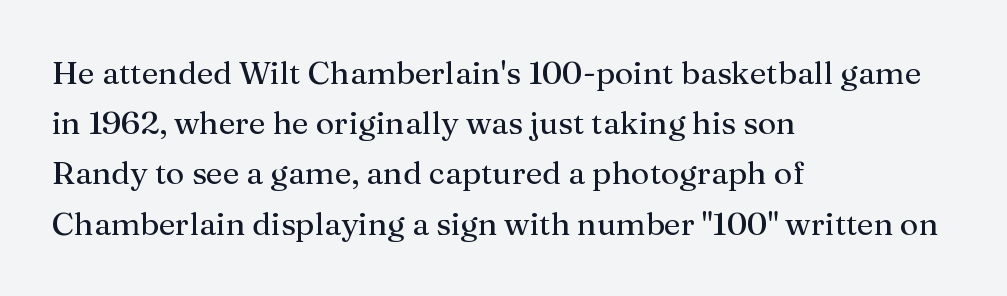
Q: Is the text bold? A: No.
Q: Is the text italic (slanted)? A: No, it is upright.
Q: Is the typeface a serif or a sans-serif typeface? A: Serif.
Q: Is the text underlined? A: No.
Q: How is the paragraph aligned? A: Left-aligned.
Q: Is the spacing between letters normal or unusually wide? A: Normal.
Q: Is the spacing between lines tight, normal or loose? A: Normal.
Q: Width (condensed, normal, or wide)? A: Normal.
Q: Stroke contrast? A: Medium.
Q: x-height? A: Medium.
Q: Monospaced? A: No.
